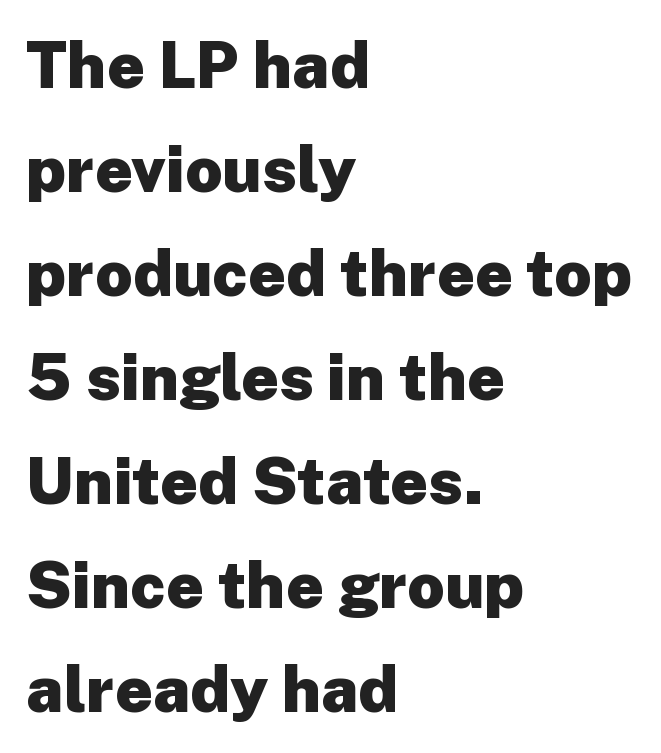
Q: Is the text bold? A: Yes.
Q: Is the text italic (slanted)? A: No, it is upright.
Q: Is the typeface a serif or a sans-serif typeface? A: Sans-serif.
Q: Is the text underlined? A: No.
Q: How is the paragraph aligned? A: Left-aligned.
Q: Is the spacing between letters normal or unusually wide? A: Normal.
Q: Is the spacing between lines tight, normal or loose? A: Normal.
Q: Width (condensed, normal, or wide)? A: Normal.
Q: Stroke contrast? A: Low.
Q: x-height? A: Medium.
Q: Monospaced? A: No.
